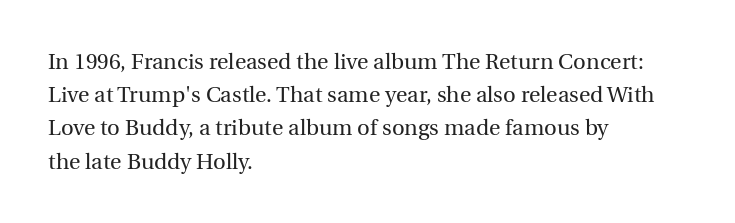
Q: Is the text bold? A: No.
Q: Is the text italic (slanted)? A: No, it is upright.
Q: Is the text underlined? A: No.
Q: How is the paragraph aligned? A: Left-aligned.
Q: Is the spacing between letters normal or unusually wide? A: Normal.
Q: Is the spacing between lines tight, normal or loose? A: Normal.
